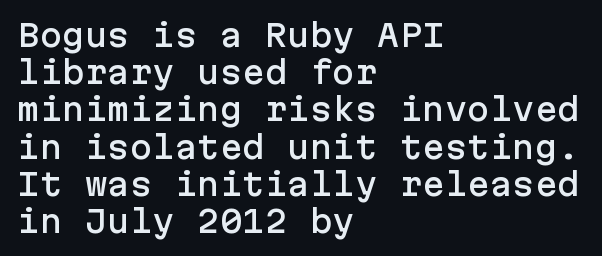
Spacing between characters is what you'd get straight out of the box. Horizontally, the lines are justified to the leading edge only. The foot of each line stays bare and open. Italic? Not at all — the glyphs are vertical.
